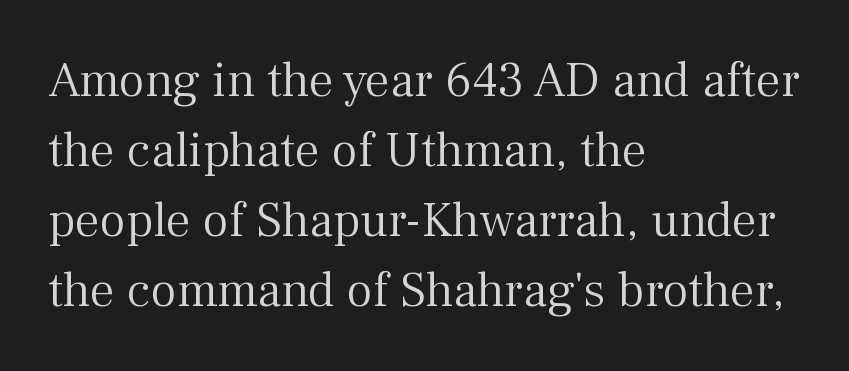
The weight would be labelled regular, book, light, or lighter still. Regular leading. Font category for this specimen: serif. Tall strokes in this sample are plumb rather than angled.
